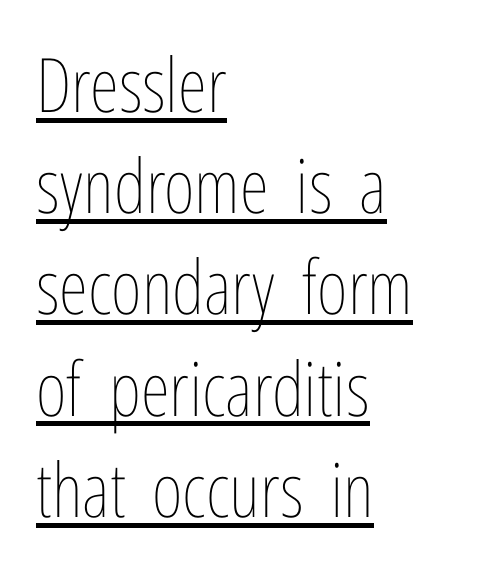
Is the stroke heavy? The answer is a plain regular-or-lighter. Each letter keeps its own natural width here, so spacing adapts to shape. Leading matches the norm, producing a regular column. A baseline rule has been typeset under these characters. Upright lettering throughout. Compared with a centered layout, this one pins lines to the left instead.
